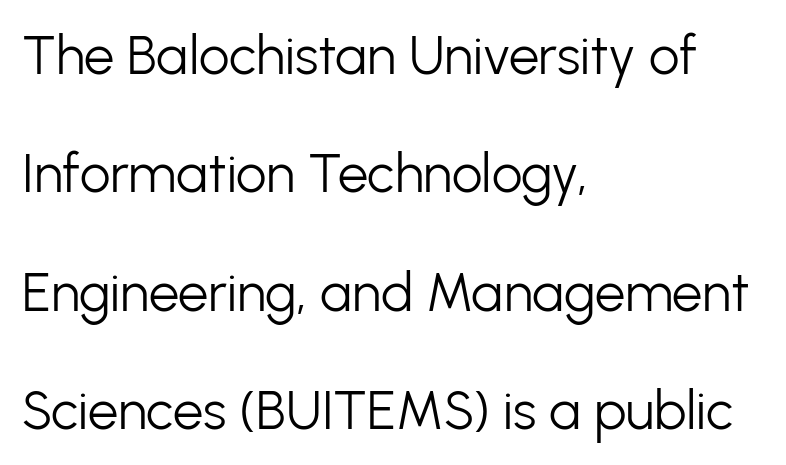
{"serif": "no", "italic": "no", "bold": "no", "weight": "light", "width": "normal", "stroke_contrast": "low", "x_height": "medium", "monospaced": "no", "underline": "no", "align": "left", "line_spacing": "loose", "line_spacing_ratio": 2.19, "letter_spacing": "normal", "letter_spacing_em": 0.0, "glyph_px": 54}
